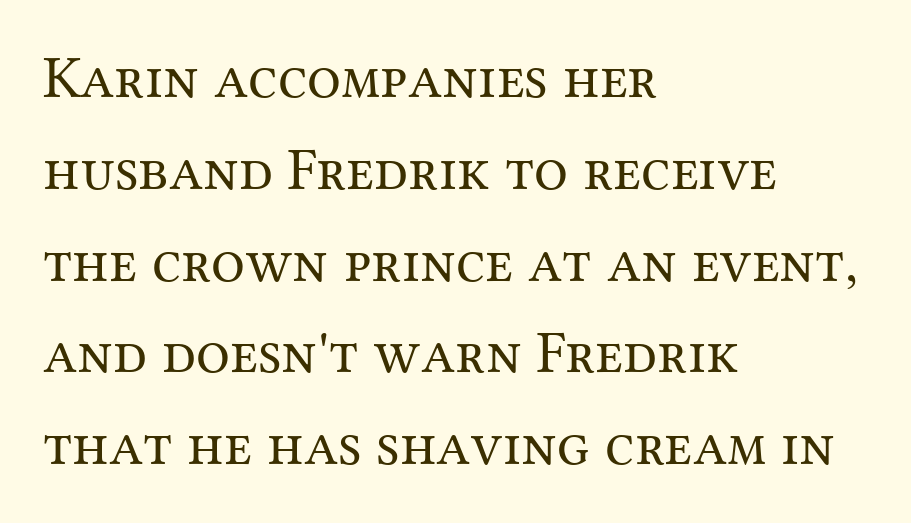
The image shows 60 px regular-weight serif type, upright; set left-aligned, normal line spacing (1.53x), normal letter spacing, not underlined; medium stroke contrast and a medium x-height.
